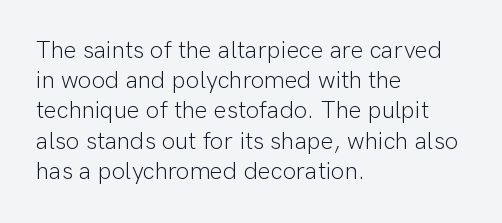
{"italic": "no", "bold": "no", "underline": "no", "align": "left", "line_spacing": "normal", "line_spacing_ratio": 1.26, "letter_spacing": "normal", "letter_spacing_em": 0.0, "glyph_px": 24}
